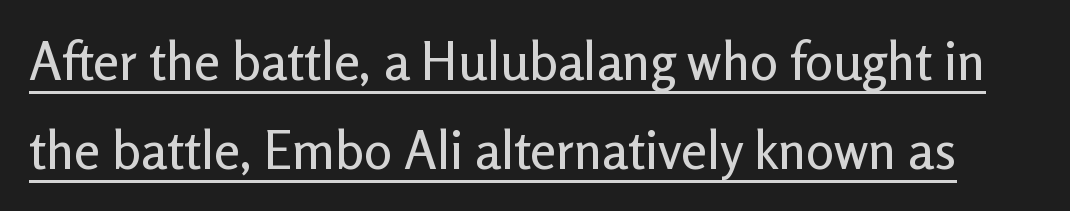
{"serif": "no", "italic": "no", "width": "normal", "stroke_contrast": "low", "x_height": "medium", "monospaced": "no", "underline": "yes", "line_spacing_ratio": 1.71, "letter_spacing": "normal", "letter_spacing_em": 0.0, "glyph_px": 52}
